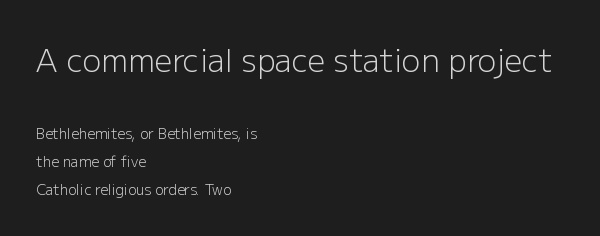
{"serif": "no", "italic": "no", "bold": "no", "weight": "light", "width": "normal", "stroke_contrast": "low", "x_height": "medium", "monospaced": "no", "underline": "no", "align": "left", "line_spacing": "loose", "line_spacing_ratio": 1.98, "letter_spacing": "normal", "letter_spacing_em": 0.0, "larger_block": "first", "size_ratio": 2.21, "glyph_px": 31}
